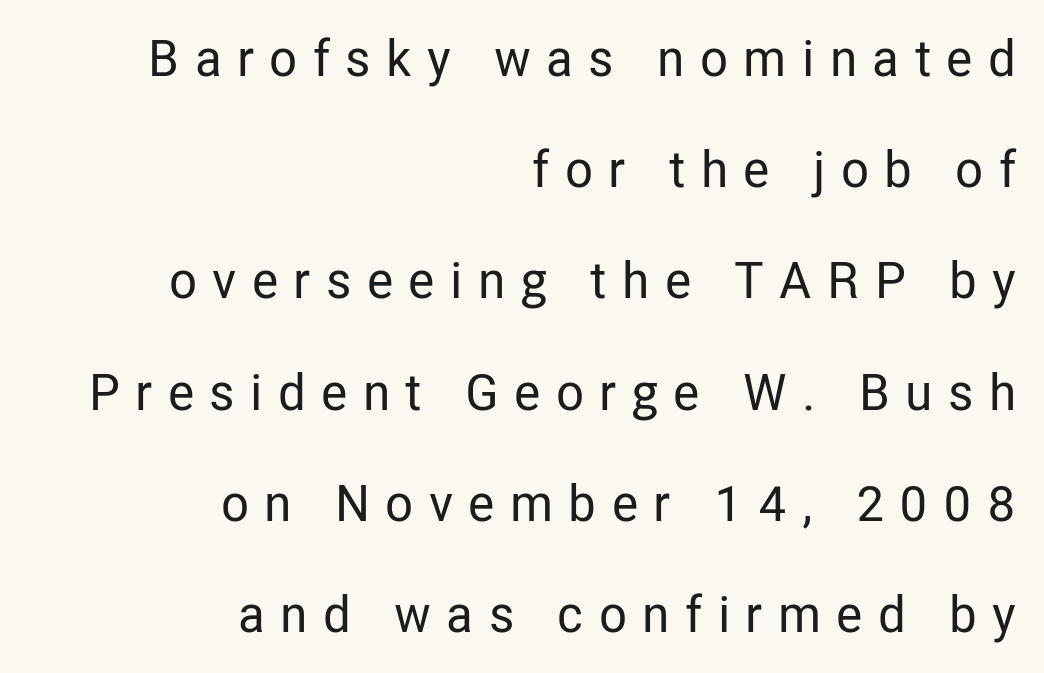
{"serif": "no", "italic": "no", "width": "condensed", "stroke_contrast": "low", "x_height": "medium", "monospaced": "no", "underline": "no", "align": "right", "line_spacing": "loose", "line_spacing_ratio": 2.18, "letter_spacing": "wide", "letter_spacing_em": 0.3, "glyph_px": 51}
